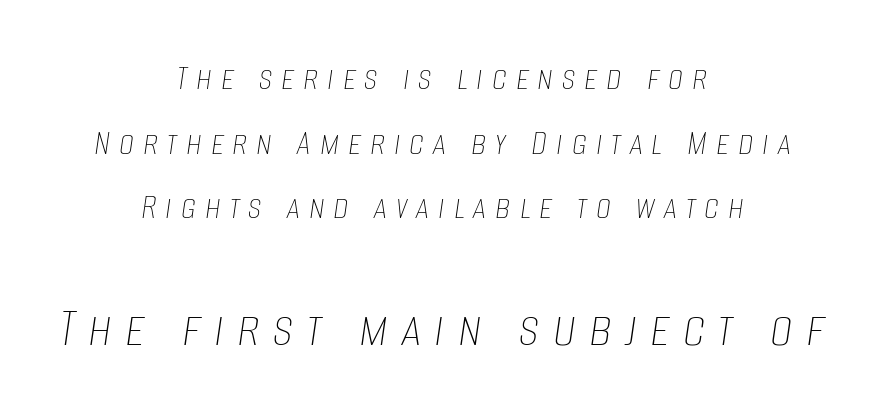
The passage shown is typed in a proportional face where columns would drift. Honestly, the letter spacing is so wide it's the main thing you notice. You can tell it's italic because the verticals aren't actually vertical. Letters have the restrained weight of plain body copy at most. Honestly, the row spacing looks completely unremarkable. The strip under each line holds only bare page.
